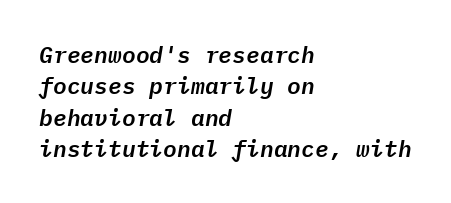
Q: Is the text italic (slanted)? A: Yes, it leans right by about 9 degrees.
Q: Is the text underlined? A: No.
Q: How is the paragraph aligned? A: Left-aligned.
Q: Is the spacing between letters normal or unusually wide? A: Normal.
Q: Is the spacing between lines tight, normal or loose? A: Normal.
